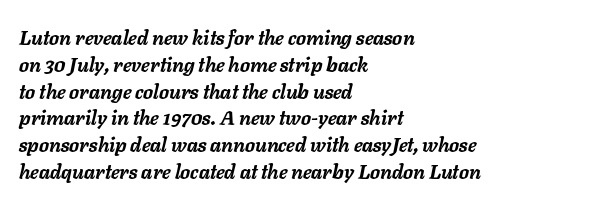
The image shows 20 px bold type, italic (leaning right); set left-aligned, normal line spacing (1.34x), normal letter spacing, not underlined.
